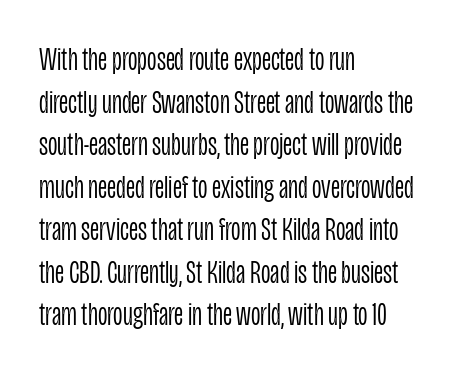
Each letter's strokes conclude bluntly, with no projecting serifs. Compared with typical paragraphs, the rows here are spaced about the same. Weight: regular or lighter. These lines are rendered in a variable-pitch font. Descenders hang freely into open space. The horizontal fit of the characters is conventional and even.
